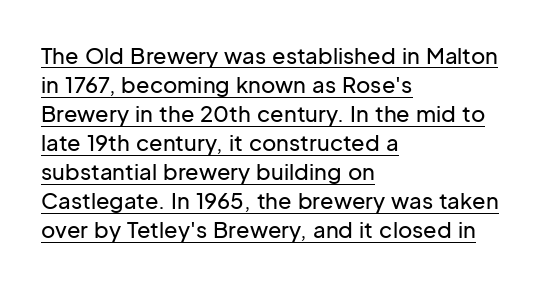
Q: Is the text italic (slanted)? A: No, it is upright.
Q: Is the text underlined? A: Yes.
Q: How is the paragraph aligned? A: Left-aligned.
Q: Is the spacing between letters normal or unusually wide? A: Normal.
Q: Is the spacing between lines tight, normal or loose? A: Normal.
